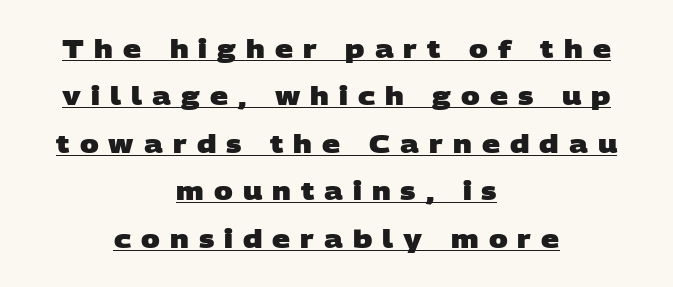
{"bold": "yes", "underline": "yes", "align": "center", "line_spacing": "loose", "line_spacing_ratio": 1.9, "letter_spacing": "wide", "letter_spacing_em": 0.4, "glyph_px": 25}
